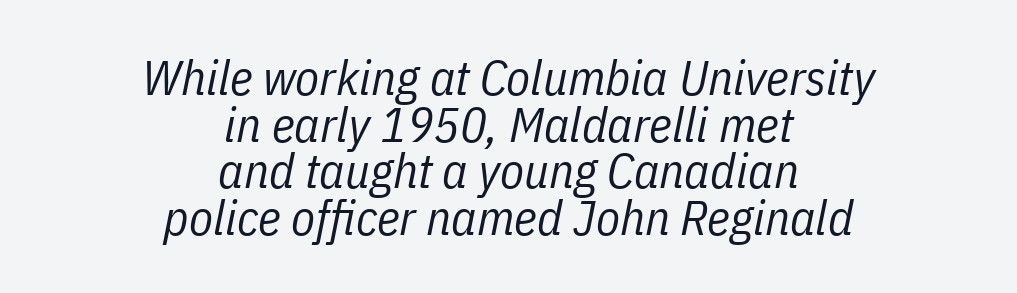
A typesetter would call this proportional, since set widths differ per character. The baseline area is clear. You could call the tracking neutral — neither tight nor loose. The whole block is typeset with a tilt. Cramped leading. These lines are centered, leaving both edges ragged.
